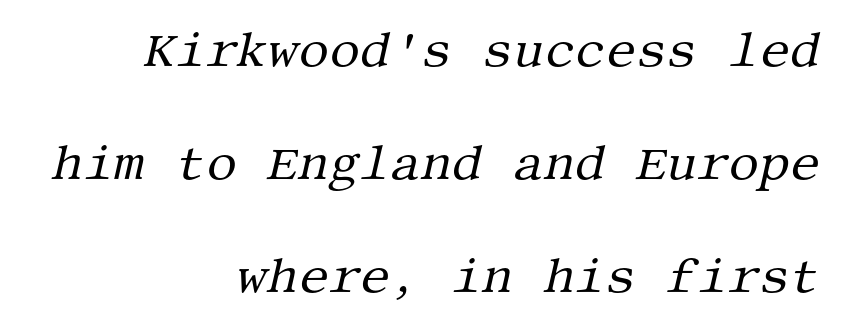
Q: Is the text bold? A: No.
Q: Is the text italic (slanted)? A: Yes, it leans right by about 13 degrees.
Q: Is the typeface a serif or a sans-serif typeface? A: Serif.
Q: Is the text underlined? A: No.
Q: How is the paragraph aligned? A: Right-aligned.
Q: Is the spacing between letters normal or unusually wide? A: Normal.
Q: Is the spacing between lines tight, normal or loose? A: Loose.
Q: Width (condensed, normal, or wide)? A: Normal.
Q: Stroke contrast? A: Medium.
Q: x-height? A: Large.
